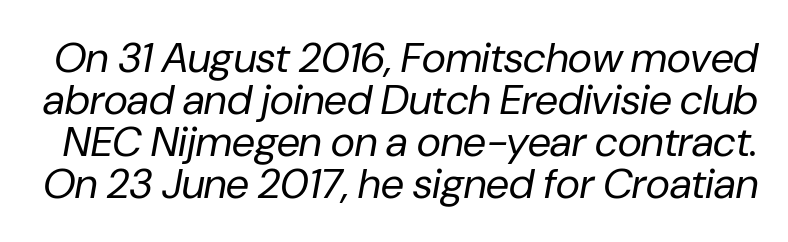
The text carries the slant typical of an italic or oblique font. Glyph-to-glyph distance matches everyday printed text. Descender tails drop into unmarked territory. The face used here is proportionally spaced, like ordinary book or web type.
